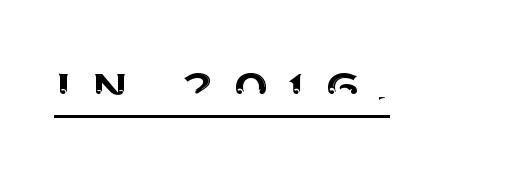
Looks like someone drew a line under every word here. Look at the bottom of the vertical strokes: they stop flat, with no serifs. How are the letters spaced? Widely, with obvious added tracking. Every character sits straight up, as roman type does.
